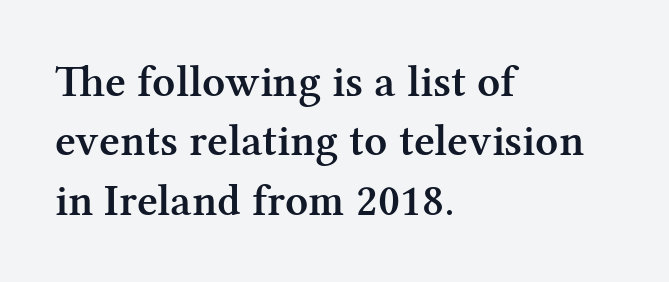
The image shows 45 px semibold serif type, upright; set left-aligned, normal line spacing (1.32x), normal letter spacing, not underlined; medium stroke contrast and a medium x-height.
